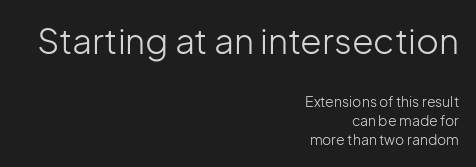
Decoration check: the copy has no underline. The lines sit at an ordinary, default distance from one another. Right-aligned paragraph, ragged on the left. The letters look calm and open, with moderate or lighter stems. Each letter keeps its own natural width here, so spacing adapts to shape. In terms of letterspacing, this is plain default setting.
